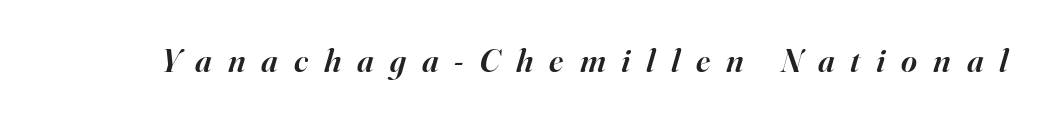
Every character sits at an angle, as italics do. The zone under the glyphs is completely vacant. The letters carry serifs — small finishing strokes at the ends of their stems. Someone cranked the tracking dial way up on this one. Spacing verdict: proportional, widths tailored to each character.
